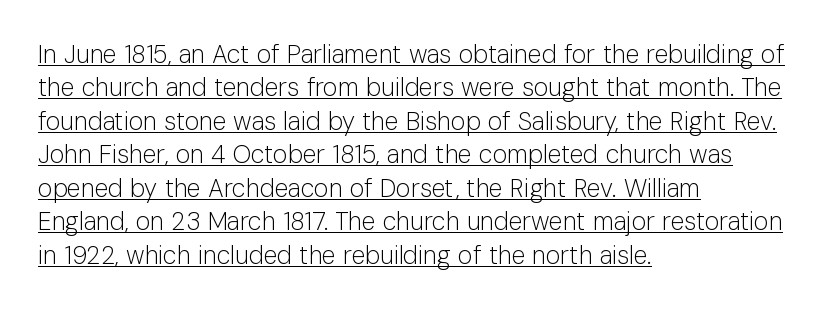
Q: Is the text bold? A: No.
Q: Is the text italic (slanted)? A: No, it is upright.
Q: Is the text underlined? A: Yes.
Q: How is the paragraph aligned? A: Left-aligned.
Q: Is the spacing between letters normal or unusually wide? A: Normal.
Q: Is the spacing between lines tight, normal or loose? A: Normal.
